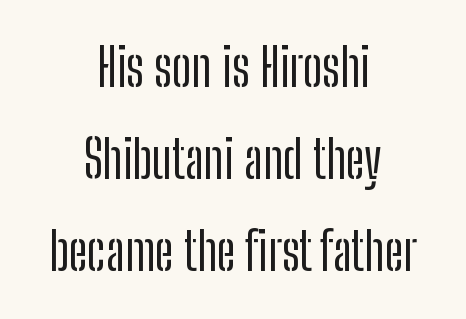
The horizontal fit of the characters is conventional and even. Every row of glyphs is offset so its center matches the block's center. The words here are not underlined. The text was rendered using a sans face with plain stroke endings. Italic? Not at all — the glyphs are vertical. Looks like regular typesetting: each glyph gets only the width it needs.
